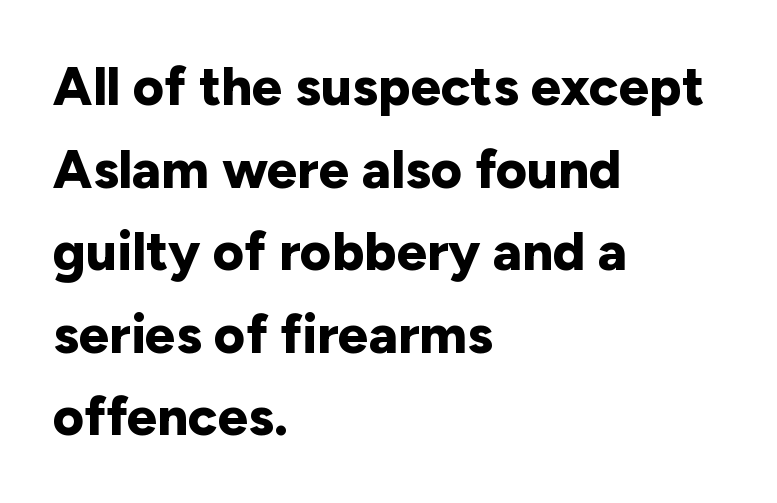
{"serif": "no", "italic": "no", "bold": "yes", "weight": "bold", "width": "normal", "stroke_contrast": "low", "x_height": "medium", "monospaced": "no", "underline": "no", "align": "left", "line_spacing": "normal", "line_spacing_ratio": 1.53, "letter_spacing": "normal", "letter_spacing_em": 0.0, "glyph_px": 54}
